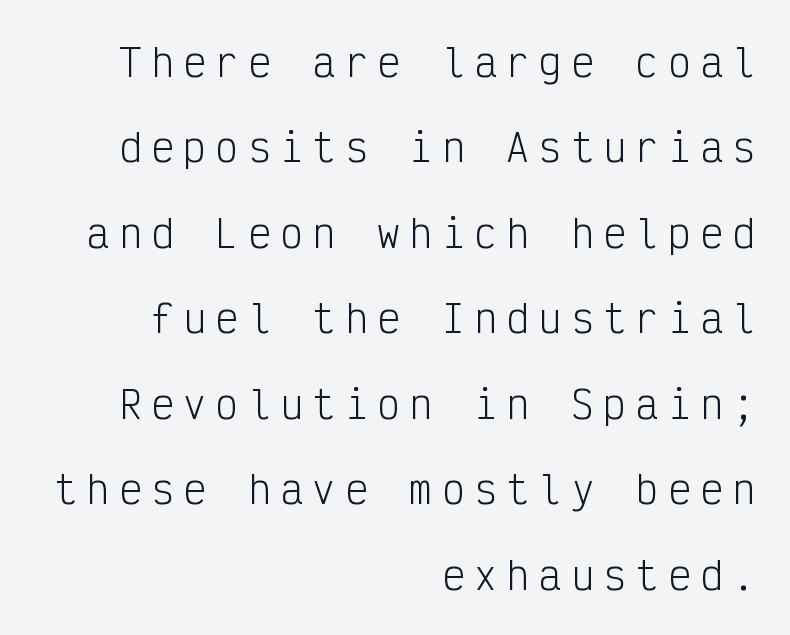
{"serif": "no", "italic": "no", "bold": "no", "weight": "light", "width": "condensed", "stroke_contrast": "low", "x_height": "medium", "monospaced": "yes", "underline": "no", "align": "right", "line_spacing": "loose", "line_spacing_ratio": 2.25, "letter_spacing": "wide", "letter_spacing_em": 0.25, "glyph_px": 38}
